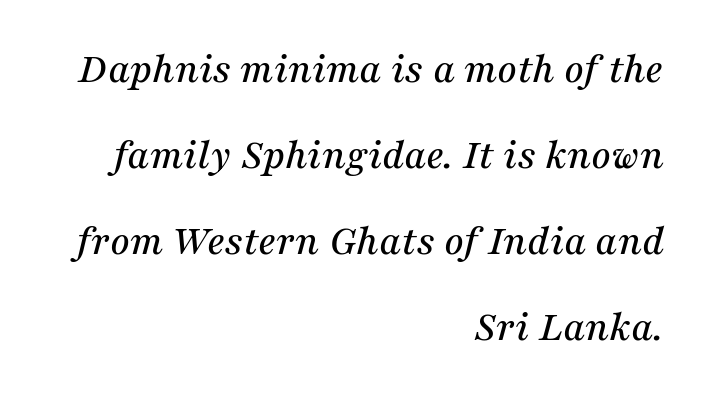
{"serif": "yes", "italic": "yes", "lean": "right", "slant_degrees": 16, "width": "normal", "stroke_contrast": "medium", "x_height": "medium", "monospaced": "no", "underline": "no", "align": "right", "line_spacing": "loose", "line_spacing_ratio": 2.0, "letter_spacing": "normal", "letter_spacing_em": 0.0, "glyph_px": 43}
